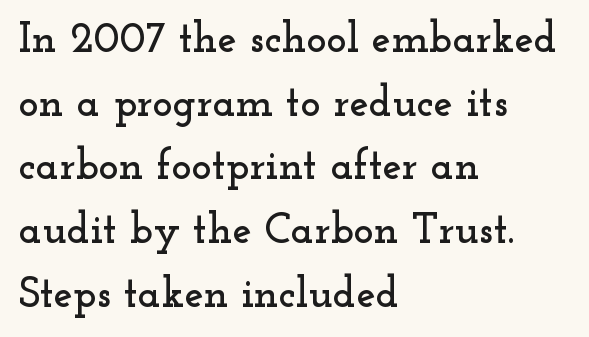
Q: Is the text italic (slanted)? A: No, it is upright.
Q: Is the typeface a serif or a sans-serif typeface? A: Serif.
Q: Is the text underlined? A: No.
Q: How is the paragraph aligned? A: Left-aligned.
Q: Is the spacing between letters normal or unusually wide? A: Normal.
Q: Is the spacing between lines tight, normal or loose? A: Normal.
Q: Width (condensed, normal, or wide)? A: Wide.
Q: Stroke contrast? A: Low.
Q: x-height? A: Small.
Q: Monospaced? A: No.
